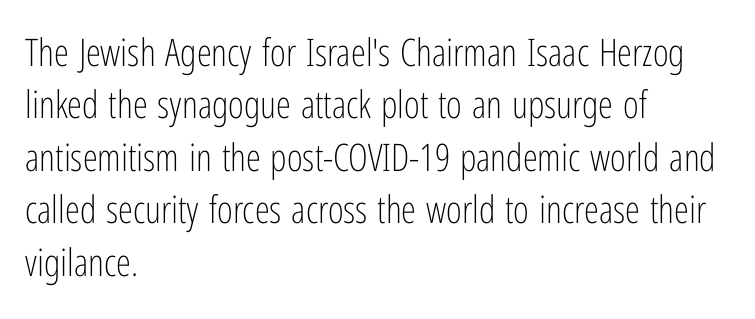
The passage shown has conventional tracking throughout. If you measured baseline to baseline, you'd find a middling distance. On a weight scale, this lands at 450 or below. A bare baseline throughout the passage. Character widths vary here, with narrow letters taking less room than wide ones.
